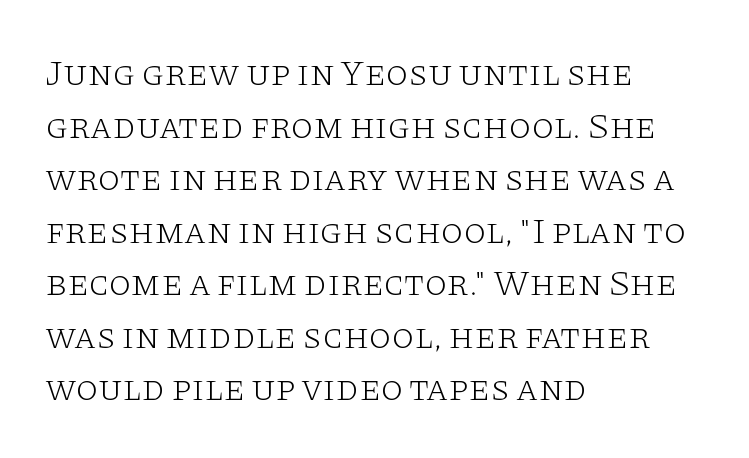
The image shows 36 px light, wide serif type, upright; set left-aligned, normal line spacing (1.46x), normal letter spacing, not underlined; low stroke contrast and a large x-height.
